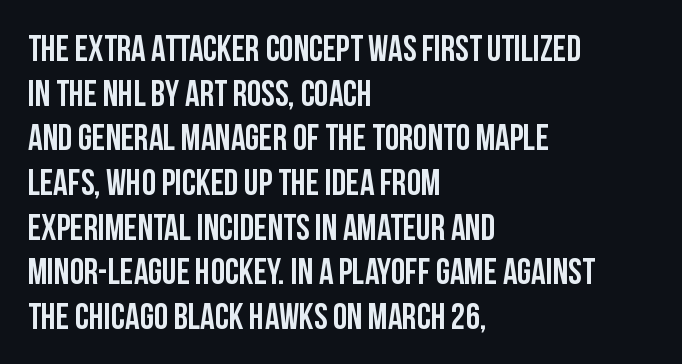
Q: Is the text italic (slanted)? A: No, it is upright.
Q: Is the typeface a serif or a sans-serif typeface? A: Sans-serif.
Q: Is the text underlined? A: No.
Q: How is the paragraph aligned? A: Left-aligned.
Q: Is the spacing between letters normal or unusually wide? A: Normal.
Q: Width (condensed, normal, or wide)? A: Condensed.
Q: Stroke contrast? A: Low.
Q: x-height? A: Large.
Q: Monospaced? A: No.
